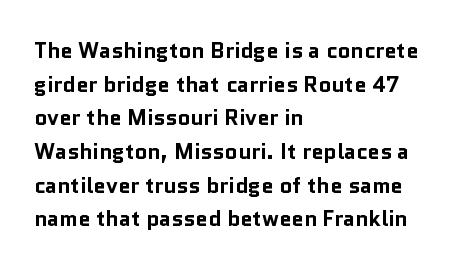
Q: Is the text bold? A: Yes.
Q: Is the text italic (slanted)? A: No, it is upright.
Q: Is the text underlined? A: No.
Q: How is the paragraph aligned? A: Left-aligned.
Q: Is the spacing between letters normal or unusually wide? A: Normal.
Q: Is the spacing between lines tight, normal or loose? A: Normal.
